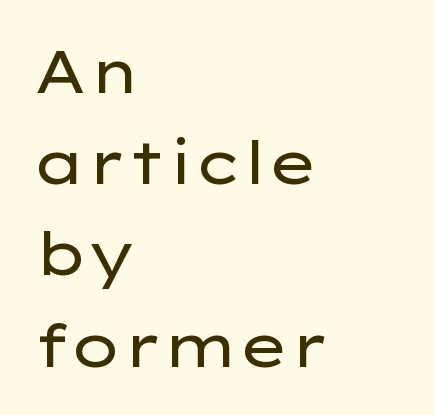
The image shows 60 px regular-weight, wide sans-serif type, upright; set left-aligned, normal line spacing (1.52x), normal letter spacing, not underlined; low stroke contrast and a medium x-height.
